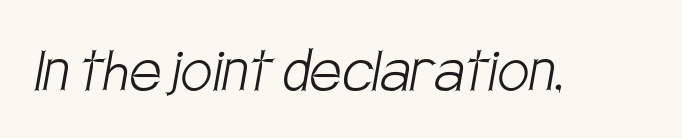
Q: Is the text bold? A: No.
Q: Is the typeface a serif or a sans-serif typeface? A: Sans-serif.
Q: Is the text underlined? A: No.
Q: Is the spacing between letters normal or unusually wide? A: Normal.
Q: Width (condensed, normal, or wide)? A: Condensed.
Q: Stroke contrast? A: Low.
Q: x-height? A: Large.
Q: Monospaced? A: No.
